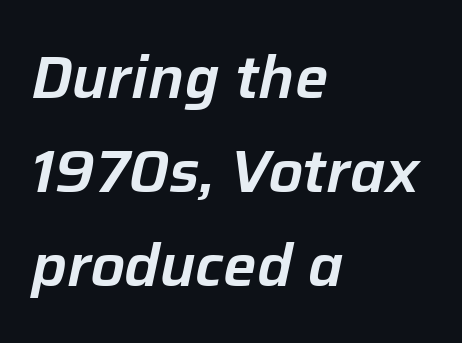
{"italic": "yes", "lean": "right", "slant_degrees": 12, "width": "normal", "stroke_contrast": "low", "x_height": "medium", "monospaced": "no", "underline": "no", "align": "left", "line_spacing": "normal", "line_spacing_ratio": 1.59, "letter_spacing": "normal", "letter_spacing_em": 0.0, "glyph_px": 59}
